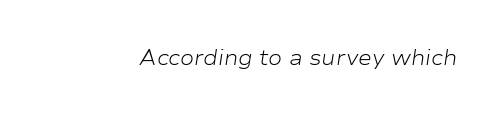
The image shows 21 px text type, italic (leaning right); set normal letter spacing, not underlined.
